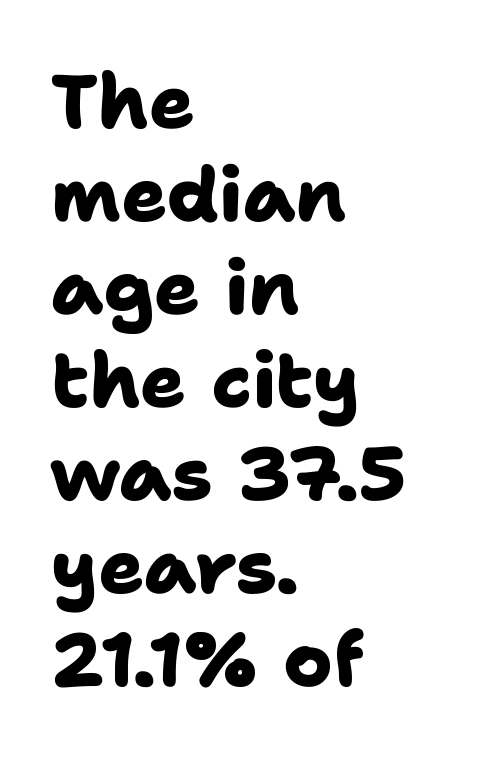
Q: Is the text bold? A: Yes.
Q: Is the typeface a serif or a sans-serif typeface? A: Sans-serif.
Q: Is the text underlined? A: No.
Q: How is the paragraph aligned? A: Left-aligned.
Q: Is the spacing between letters normal or unusually wide? A: Normal.
Q: Width (condensed, normal, or wide)? A: Normal.
Q: Stroke contrast? A: Low.
Q: x-height? A: Medium.
Q: Monospaced? A: No.
